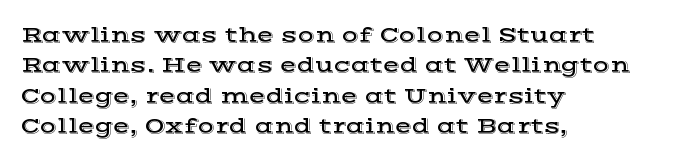
Q: Is the text italic (slanted)? A: No, it is upright.
Q: Is the text underlined? A: No.
Q: How is the paragraph aligned? A: Left-aligned.
Q: Is the spacing between letters normal or unusually wide? A: Normal.
Q: Is the spacing between lines tight, normal or loose? A: Normal.
